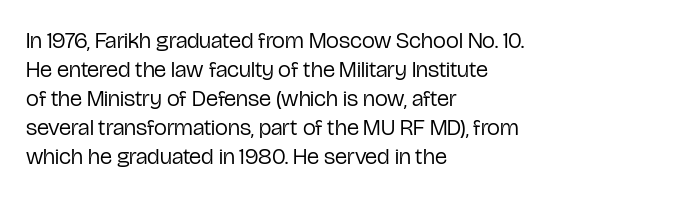
Q: Is the text bold? A: No.
Q: Is the text italic (slanted)? A: No, it is upright.
Q: Is the text underlined? A: No.
Q: How is the paragraph aligned? A: Left-aligned.
Q: Is the spacing between letters normal or unusually wide? A: Normal.
Q: Is the spacing between lines tight, normal or loose? A: Normal.
